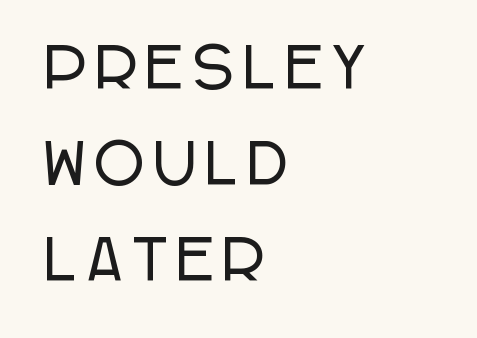
You could not count columns in this text — the font is proportionally spaced. Classification — sans serif. Lines of text with bare space underneath. Every character sits straight up, as roman type does. The paragraph shown leans on its left margin.
